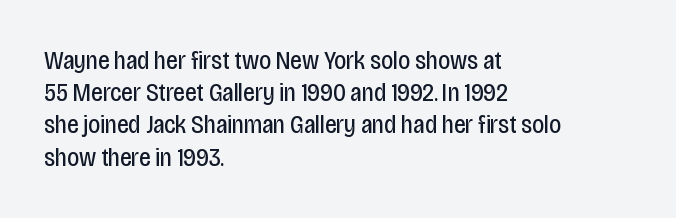
{"italic": "no", "bold": "no", "underline": "no", "align": "left", "line_spacing_ratio": 1.24, "letter_spacing": "normal", "letter_spacing_em": 0.0, "glyph_px": 26}
